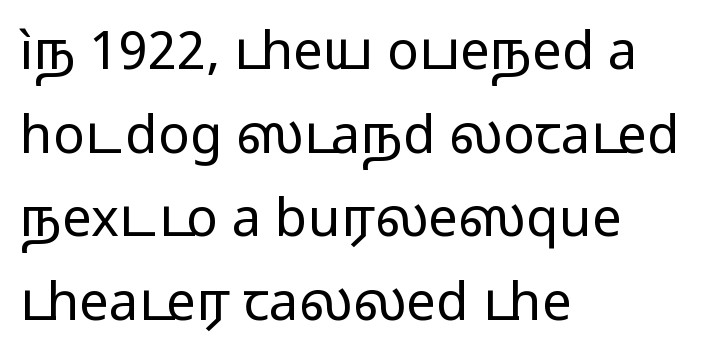
Between one letter and the next there's only the usual sliver of space. The face used here is proportionally spaced, like ordinary book or web type. Font category for this specimen: sans-serif. Heft: none added — not bold.
